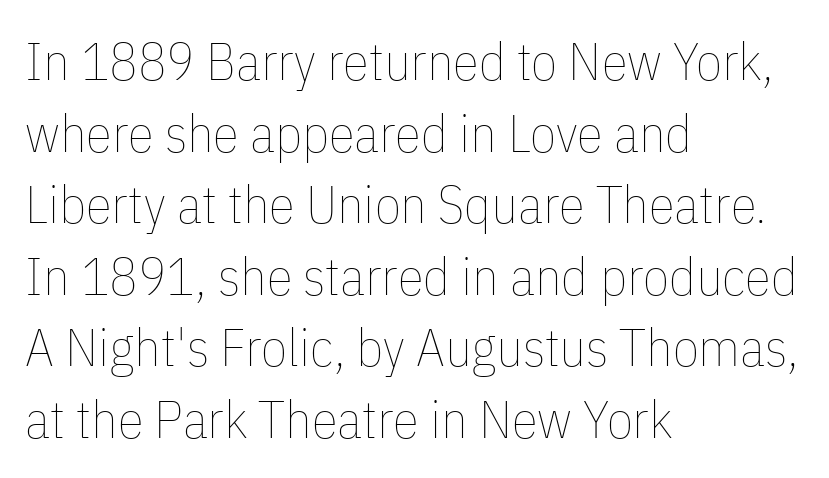
Q: Is the text bold? A: No.
Q: Is the text italic (slanted)? A: No, it is upright.
Q: Is the text underlined? A: No.
Q: How is the paragraph aligned? A: Left-aligned.
Q: Is the spacing between letters normal or unusually wide? A: Normal.
Q: Is the spacing between lines tight, normal or loose? A: Normal.
Q: Width (condensed, normal, or wide)? A: Condensed.
Q: Stroke contrast? A: Low.
Q: x-height? A: Medium.
Q: Monospaced? A: No.
